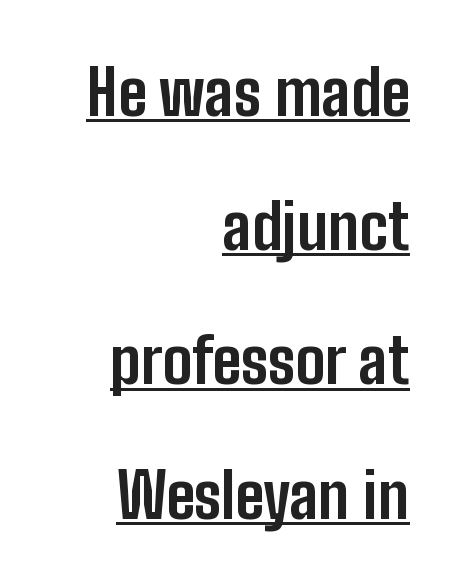
{"serif": "no", "italic": "no", "bold": "yes", "weight": "bold", "width": "condensed", "stroke_contrast": "low", "x_height": "medium", "monospaced": "no", "underline": "yes", "align": "right", "line_spacing": "loose", "line_spacing_ratio": 2.13, "letter_spacing": "normal", "letter_spacing_em": 0.0, "glyph_px": 63}
